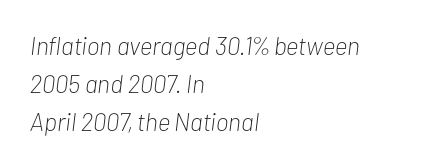
Q: Is the text bold? A: No.
Q: Is the text italic (slanted)? A: Yes, it leans right by about 7 degrees.
Q: Is the text underlined? A: No.
Q: How is the paragraph aligned? A: Left-aligned.
Q: Is the spacing between letters normal or unusually wide? A: Normal.
Q: Is the spacing between lines tight, normal or loose? A: Normal.
